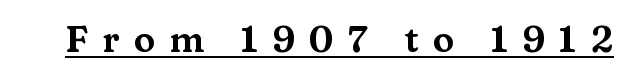
Q: Is the text italic (slanted)? A: No, it is upright.
Q: Is the typeface a serif or a sans-serif typeface? A: Serif.
Q: Is the text underlined? A: Yes.
Q: Is the spacing between letters normal or unusually wide? A: Unusually wide.
Q: Width (condensed, normal, or wide)? A: Wide.
Q: Stroke contrast? A: Medium.
Q: x-height? A: Medium.
Q: Monospaced? A: No.
